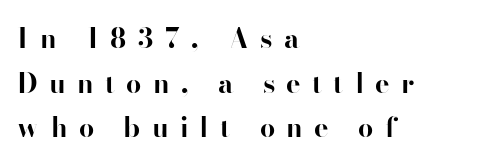
The image shows 27 px bold type, upright; set left-aligned, normal line spacing (1.65x), unusually wide letter spacing (+0.42 em), not underlined.
